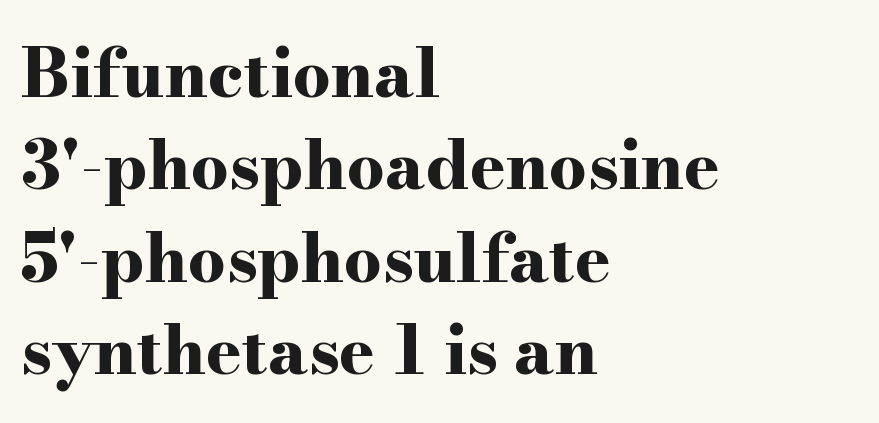
The image shows 67 px bold, wide serif type, upright; set left-aligned, normal line spacing (1.38x), normal letter spacing, not underlined; high stroke contrast and a small x-height.
